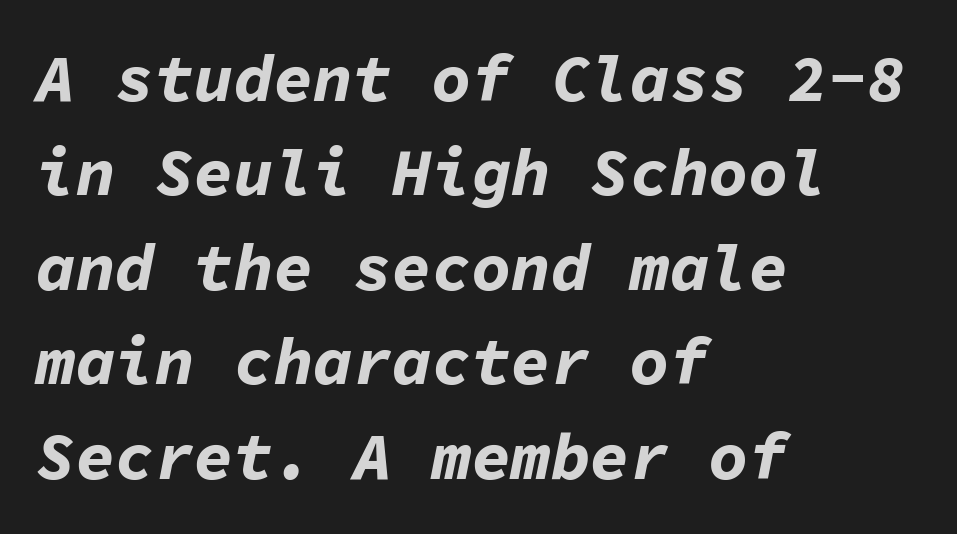
The face used here has the dense, thick strokes of a bold. Quick note: interline space is typical. Do the characters align in a grid? Yes, the font is monospaced. What stands out about the letter spacing? Nothing — it is the standard amount. This rendering uses left alignment, leaving the right contour irregular.
